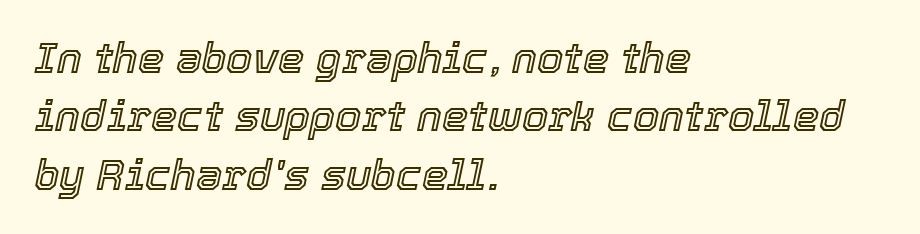
{"italic": "yes", "lean": "right", "slant_degrees": 12, "width": "normal", "x_height": "medium", "monospaced": "no", "underline": "no", "align": "left", "line_spacing": "normal", "line_spacing_ratio": 1.39, "letter_spacing": "normal", "letter_spacing_em": 0.0, "glyph_px": 42}
